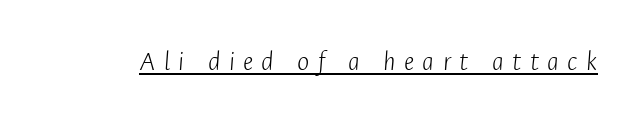
Varying glyph widths throughout — classic text-font behaviour. The glyphs look as if they've been sheared to an angle. This rendering widens character spacing well past its baseline value. Summary of weight: not heavy and not bold. The string is rendered with underlining switched on.
